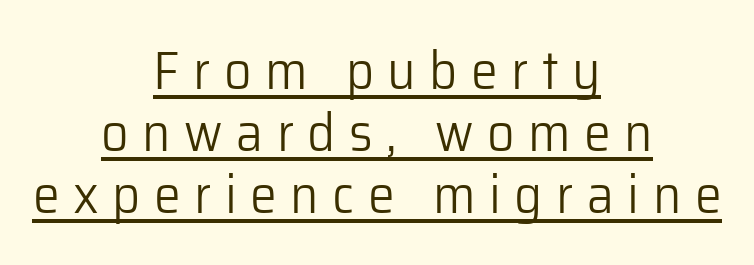
The image shows 54 px light sans-serif type, upright; set centered, tight line spacing (1.15x), unusually wide letter spacing (+0.25 em), underlined; low stroke contrast and a medium x-height.
